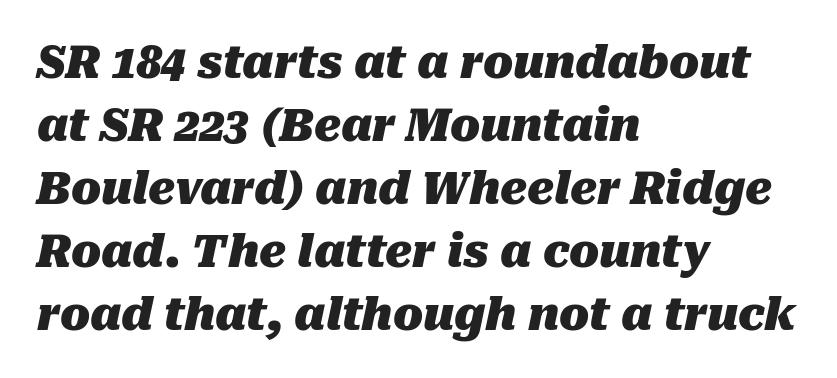
{"italic": "yes", "lean": "right", "slant_degrees": 10, "bold": "yes", "weight": "heavy", "width": "normal", "stroke_contrast": "medium", "x_height": "medium", "monospaced": "no", "underline": "no", "align": "left", "line_spacing": "normal", "line_spacing_ratio": 1.43, "letter_spacing": "normal", "letter_spacing_em": 0.0, "glyph_px": 44}
